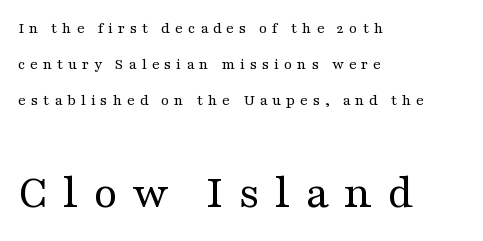
{"serif": "yes", "italic": "no", "bold": "no", "weight": "regular", "width": "wide", "stroke_contrast": "medium", "x_height": "medium", "monospaced": "no", "underline": "no", "align": "left", "line_spacing": "loose", "line_spacing_ratio": 2.24, "letter_spacing": "wide", "letter_spacing_em": 0.3, "larger_block": "second", "size_ratio": 3.0, "glyph_px": 48}
